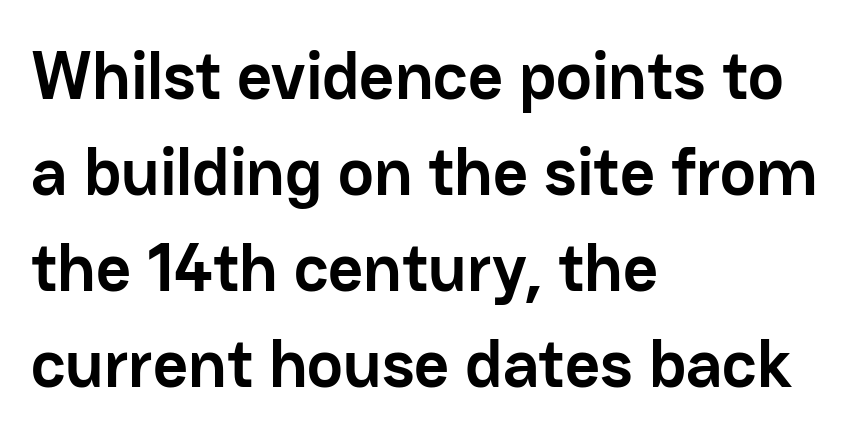
The letters advance in unequal steps, a hallmark of proportional type. Italic: no, the glyphs are upright roman. A dark, heavy texture on the line: the type is bold. The passage shown is typeset with a sans-serif family. A normal amount of white space separates one row of letters from the next.
